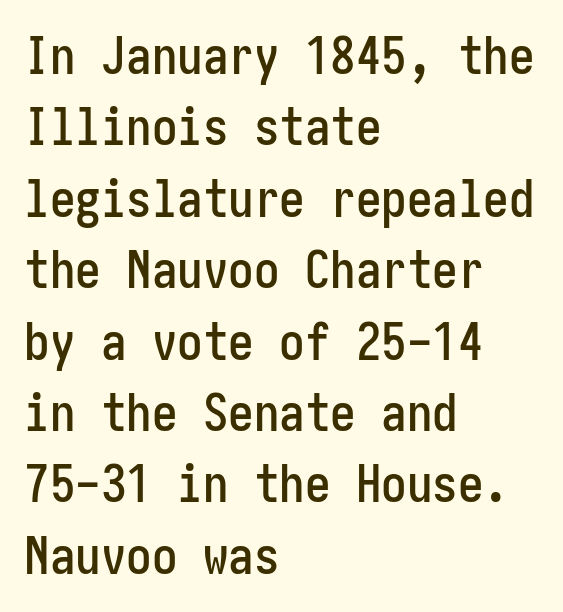
Q: Is the text italic (slanted)? A: No, it is upright.
Q: Is the typeface a serif or a sans-serif typeface? A: Sans-serif.
Q: Is the text underlined? A: No.
Q: How is the paragraph aligned? A: Left-aligned.
Q: Is the spacing between letters normal or unusually wide? A: Normal.
Q: Is the spacing between lines tight, normal or loose? A: Normal.
Q: Width (condensed, normal, or wide)? A: Condensed.
Q: Stroke contrast? A: Low.
Q: x-height? A: Medium.
